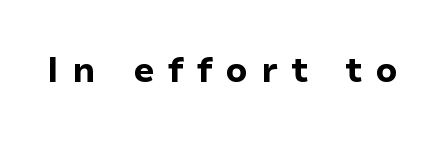
Q: Is the text bold? A: Yes.
Q: Is the text italic (slanted)? A: No, it is upright.
Q: Is the typeface a serif or a sans-serif typeface? A: Sans-serif.
Q: Is the text underlined? A: No.
Q: Is the spacing between letters normal or unusually wide? A: Unusually wide.
Q: Width (condensed, normal, or wide)? A: Normal.
Q: Stroke contrast? A: Low.
Q: x-height? A: Medium.
Q: Monospaced? A: No.
